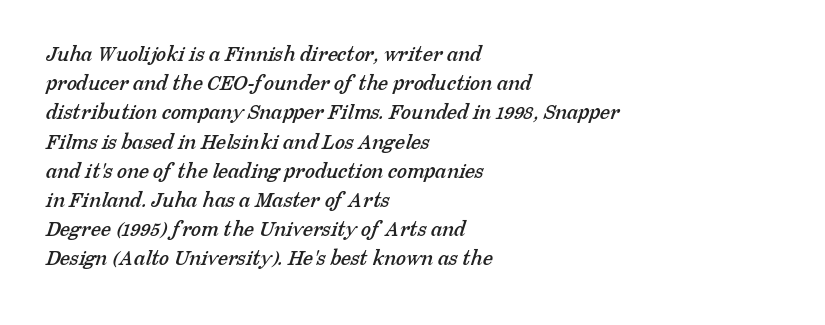
Q: Is the text underlined? A: No.
Q: How is the paragraph aligned? A: Left-aligned.
Q: Is the spacing between letters normal or unusually wide? A: Normal.
Q: Is the spacing between lines tight, normal or loose? A: Normal.
